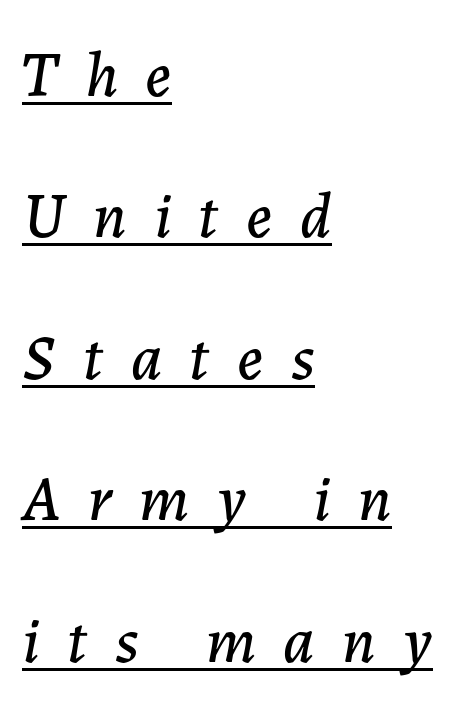
The image shows 64 px text type, italic (leaning right); set left-aligned, loose line spacing (2.21x), unusually wide letter spacing (+0.43 em), underlined; low stroke contrast and a medium x-height.
